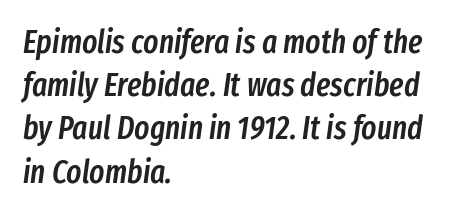
{"italic": "yes", "lean": "right", "slant_degrees": 8, "bold": "semi", "weight": "semibold", "width": "condensed", "stroke_contrast": "low", "x_height": "medium", "monospaced": "no", "underline": "no", "align": "left", "line_spacing": "normal", "line_spacing_ratio": 1.35, "letter_spacing": "normal", "letter_spacing_em": 0.0, "glyph_px": 32}
